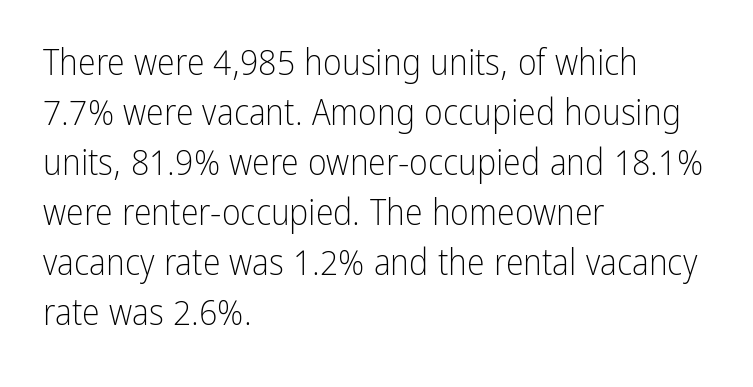
{"serif": "no", "italic": "no", "bold": "no", "weight": "light", "width": "condensed", "stroke_contrast": "low", "x_height": "medium", "monospaced": "no", "underline": "no", "align": "left", "line_spacing": "normal", "line_spacing_ratio": 1.39, "letter_spacing": "normal", "letter_spacing_em": 0.0, "glyph_px": 36}
